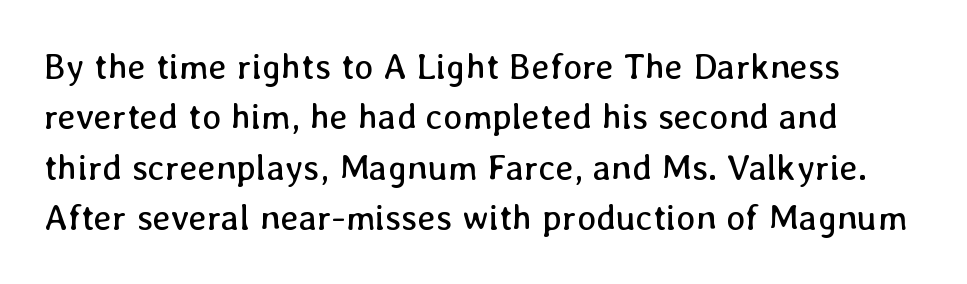
{"italic": "no", "bold": "no", "weight": "regular", "width": "normal", "stroke_contrast": "low", "x_height": "medium", "monospaced": "no", "underline": "no", "line_spacing": "normal", "line_spacing_ratio": 1.4, "letter_spacing": "normal", "letter_spacing_em": 0.0, "glyph_px": 36}
